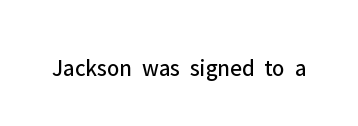
Only glyphs here, with clear space below each row. Notice how the stems are strictly vertical — no italics here. Between one letter and the next there's only the usual sliver of space. Is this a heavy cut? Hardly; it is regular or lighter.
